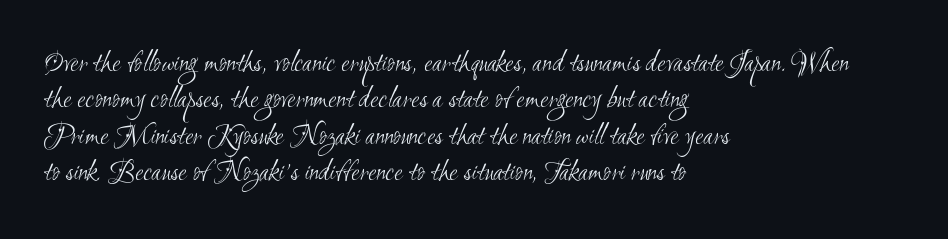
Q: Is the text bold? A: No.
Q: Is the typeface a serif or a sans-serif typeface? A: Sans-serif.
Q: Is the text underlined? A: No.
Q: How is the paragraph aligned? A: Left-aligned.
Q: Is the spacing between letters normal or unusually wide? A: Normal.
Q: Width (condensed, normal, or wide)? A: Condensed.
Q: Stroke contrast? A: Medium.
Q: x-height? A: Small.
Q: Monospaced? A: No.
